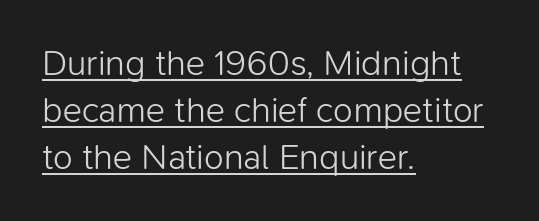
Q: Is the text bold? A: No.
Q: Is the text italic (slanted)? A: No, it is upright.
Q: Is the typeface a serif or a sans-serif typeface? A: Sans-serif.
Q: Is the text underlined? A: Yes.
Q: How is the paragraph aligned? A: Left-aligned.
Q: Is the spacing between letters normal or unusually wide? A: Normal.
Q: Is the spacing between lines tight, normal or loose? A: Normal.
Q: Width (condensed, normal, or wide)? A: Normal.
Q: Stroke contrast? A: Low.
Q: x-height? A: Medium.
Q: Monospaced? A: No.
